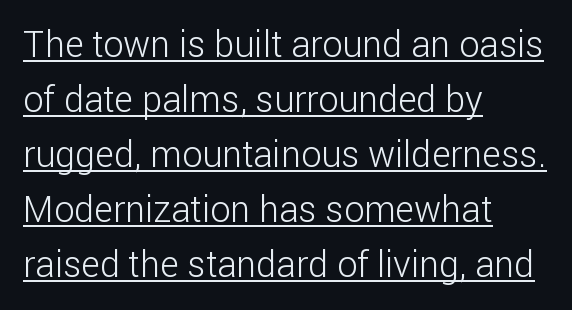
Q: Is the text bold? A: No.
Q: Is the text italic (slanted)? A: No, it is upright.
Q: Is the typeface a serif or a sans-serif typeface? A: Sans-serif.
Q: Is the text underlined? A: Yes.
Q: How is the paragraph aligned? A: Left-aligned.
Q: Is the spacing between letters normal or unusually wide? A: Normal.
Q: Is the spacing between lines tight, normal or loose? A: Normal.
Q: Width (condensed, normal, or wide)? A: Normal.
Q: Stroke contrast? A: Low.
Q: x-height? A: Medium.
Q: Monospaced? A: No.
